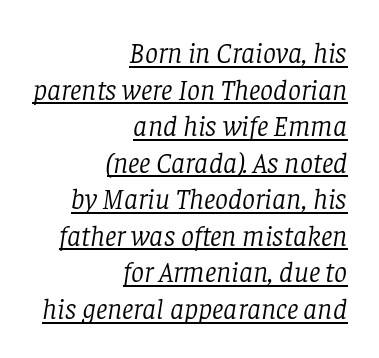
Short and long lines alike share a common ending point at right. The lettering tilts uniformly, giving the passage an italic look. Emphasis is given by a line drawn under the lettering. Are there feet on the stems? There are — it's a serif. The letterforms sit shoulder to shoulder at normal distance. The face looks like a standard text weight, possibly lighter.
